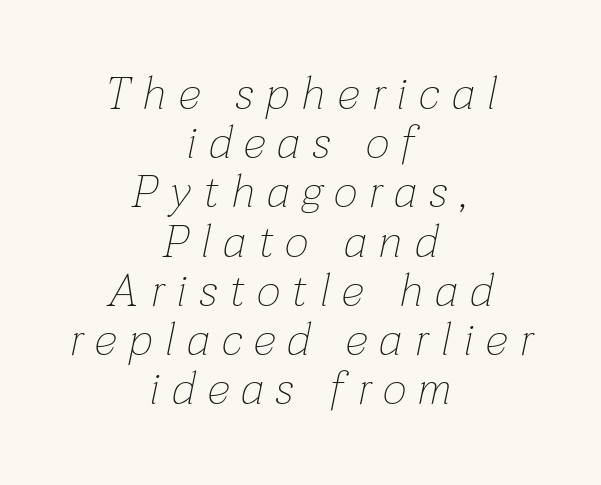
The image shows 46 px thin type, italic (leaning right); set centered, tight line spacing (1.07x), unusually wide letter spacing (+0.27 em), not underlined; low stroke contrast and a medium x-height.
